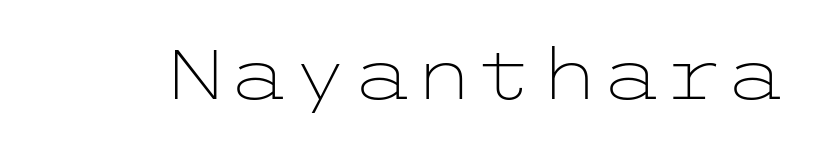
The image shows 71 px light, wide sans-serif type, upright; set normal letter spacing, not underlined; low stroke contrast and a medium x-height.
